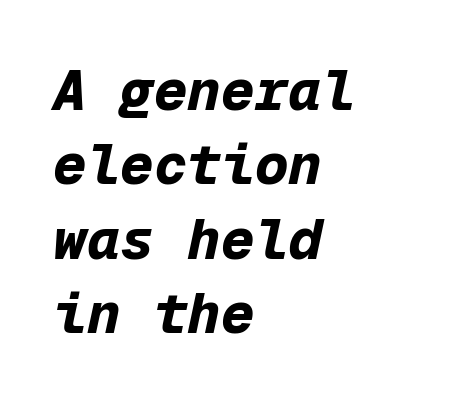
The passage is arranged the way most books set body copy — flush left. Between one letter and the next there's only the usual sliver of space. Horizontal bands of white between lines are of average thickness. Has an underline been added? It has not.
